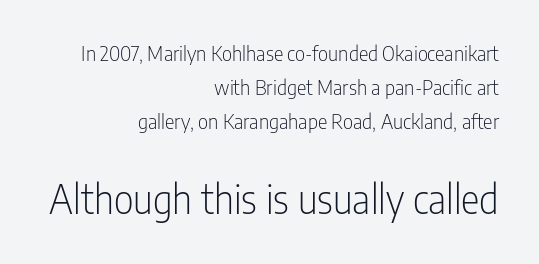
The image shows 39 px light, condensed sans-serif type, upright; set right-aligned, normal line spacing (1.7x), normal letter spacing, not underlined; the second (bottom) block is 1.95x larger; low stroke contrast and a medium x-height.
